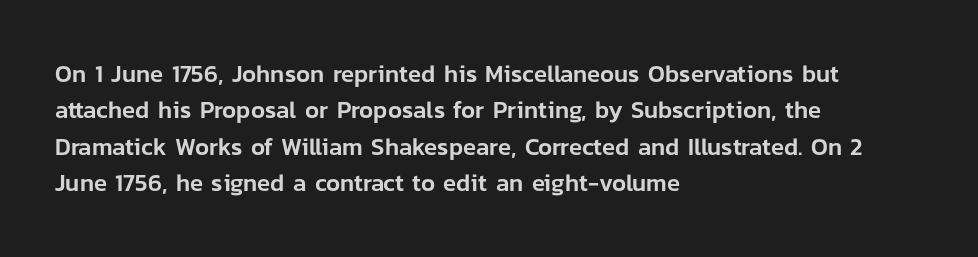
Q: Is the text italic (slanted)? A: No, it is upright.
Q: Is the text underlined? A: No.
Q: How is the paragraph aligned? A: Left-aligned.
Q: Is the spacing between letters normal or unusually wide? A: Normal.
Q: Is the spacing between lines tight, normal or loose? A: Normal.
